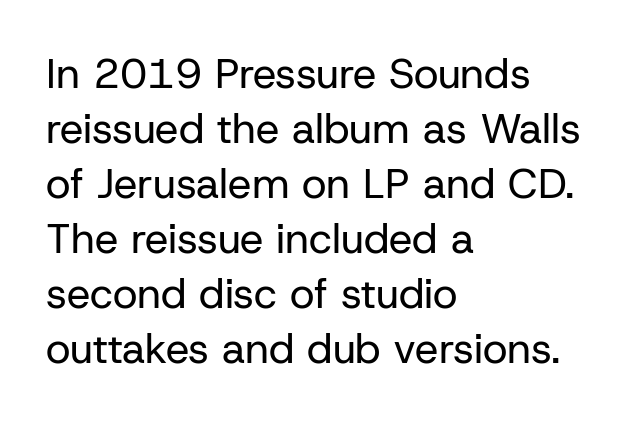
Q: Is the text bold? A: No.
Q: Is the text italic (slanted)? A: No, it is upright.
Q: Is the typeface a serif or a sans-serif typeface? A: Sans-serif.
Q: Is the text underlined? A: No.
Q: How is the paragraph aligned? A: Left-aligned.
Q: Is the spacing between letters normal or unusually wide? A: Normal.
Q: Is the spacing between lines tight, normal or loose? A: Normal.
Q: Width (condensed, normal, or wide)? A: Normal.
Q: Stroke contrast? A: Low.
Q: x-height? A: Medium.
Q: Monospaced? A: No.
